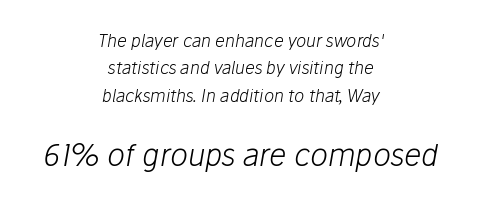
The image shows 30 px light type, italic (leaning right); set centered, normal line spacing (1.61x), normal letter spacing, not underlined; the second (bottom) block is 1.76x larger; low stroke contrast and a medium x-height.
